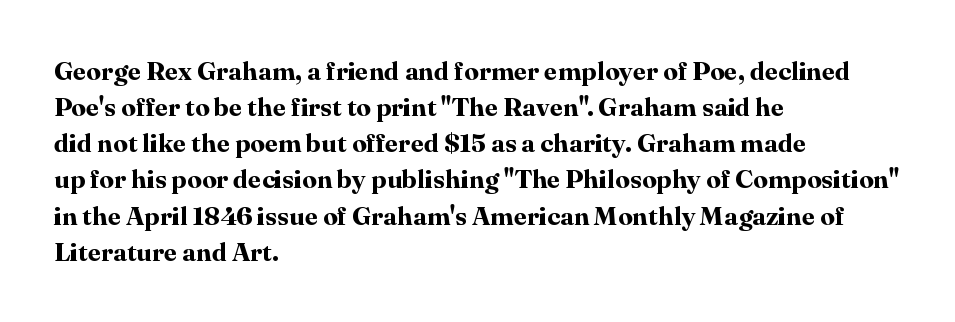
Clear beneath every line of the passage. The typography opts for an upright posture over an oblique one. Evenly set lines give the paragraph a standard silhouette. Standard letterfit; no display-style spreading of the glyphs. The compositor pushed each line to the left boundary.
